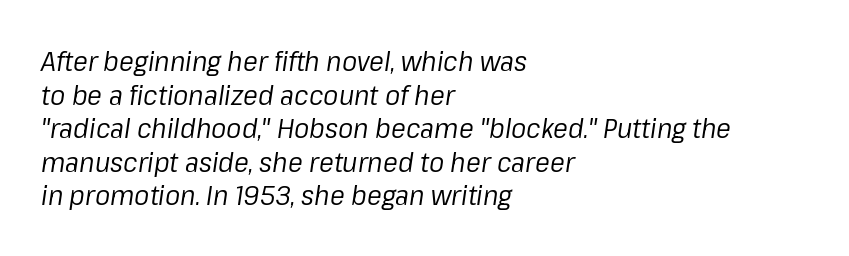
These lines keep a tight, regular rhythm from letter to letter. Does the copy run flush right? No — it runs flush left. You could not count columns in this text — the font is proportionally spaced. The typesetting does not lean heavy: it is not bold. Descenders are the only things crossing below the line.
